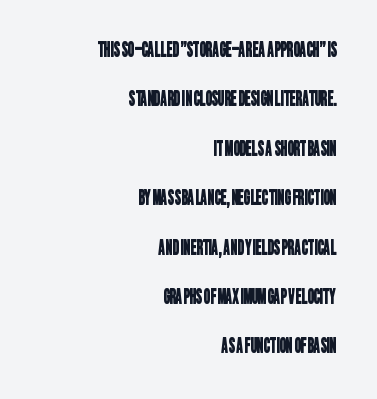
The image shows 20 px text type; set right-aligned, loose line spacing (2.47x), normal letter spacing, not underlined.
